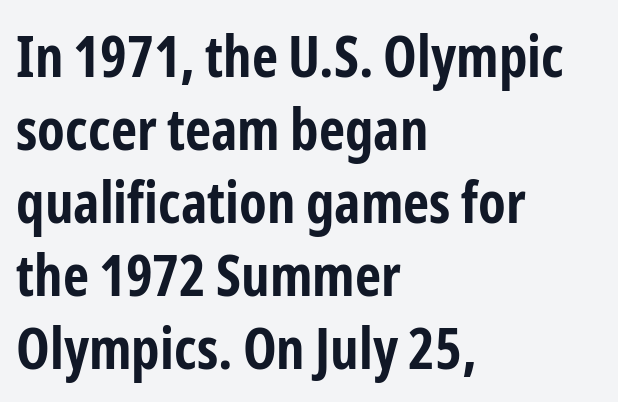
The image shows 57 px bold, condensed sans-serif type, upright; set left-aligned, normal line spacing (1.28x), normal letter spacing, not underlined; low stroke contrast and a medium x-height.
